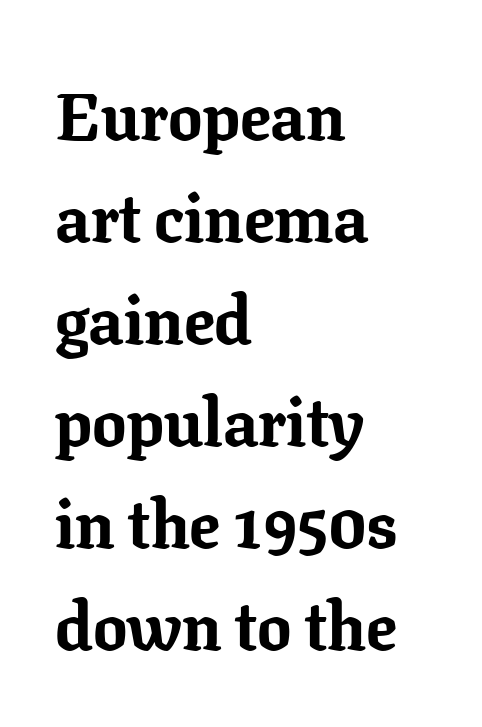
The image shows 68 px bold serif type, upright; set left-aligned, normal line spacing (1.5x), normal letter spacing, not underlined; low stroke contrast and a medium x-height.
